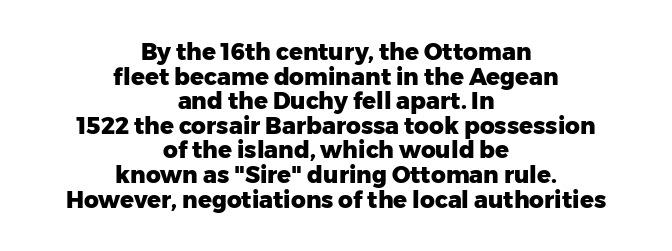
{"italic": "no", "bold": "yes", "underline": "no", "align": "center", "line_spacing": "tight", "line_spacing_ratio": 1.07, "letter_spacing": "normal", "letter_spacing_em": 0.0, "glyph_px": 23}
